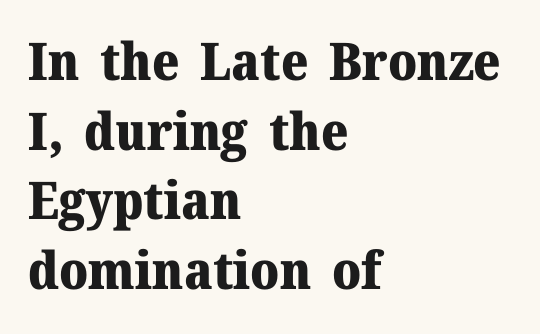
Q: Is the text bold? A: Yes.
Q: Is the text italic (slanted)? A: No, it is upright.
Q: Is the typeface a serif or a sans-serif typeface? A: Serif.
Q: Is the text underlined? A: No.
Q: How is the paragraph aligned? A: Left-aligned.
Q: Is the spacing between letters normal or unusually wide? A: Normal.
Q: Is the spacing between lines tight, normal or loose? A: Normal.
Q: Width (condensed, normal, or wide)? A: Normal.
Q: Stroke contrast? A: Medium.
Q: x-height? A: Medium.
Q: Monospaced? A: No.
